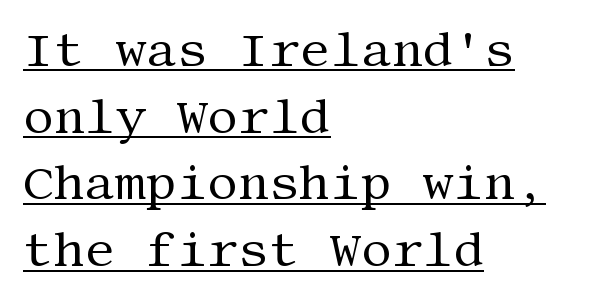
{"serif": "yes", "italic": "no", "bold": "no", "weight": "regular", "width": "normal", "stroke_contrast": "medium", "x_height": "large", "underline": "yes", "align": "left", "line_spacing": "normal", "line_spacing_ratio": 1.39, "letter_spacing": "normal", "letter_spacing_em": 0.0, "glyph_px": 48}
